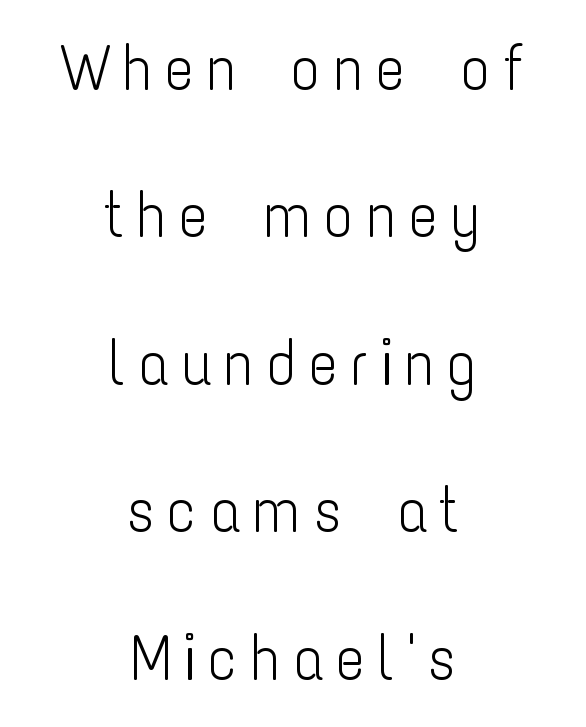
{"serif": "no", "italic": "no", "bold": "no", "weight": "light", "width": "condensed", "stroke_contrast": "low", "x_height": "medium", "monospaced": "no", "underline": "no", "align": "center", "line_spacing": "loose", "line_spacing_ratio": 2.34, "glyph_px": 63}
